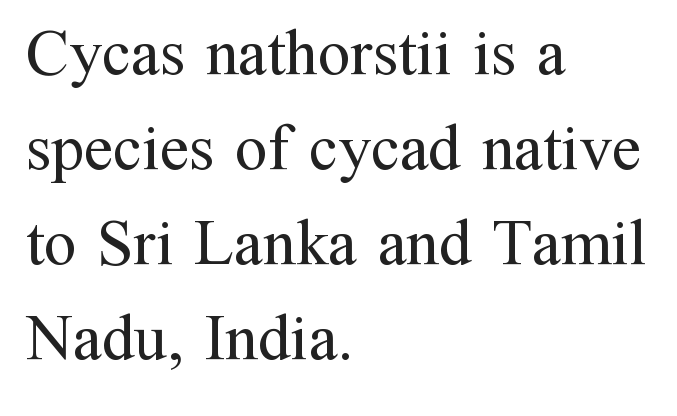
The image shows 65 px regular-weight serif type, upright; set left-aligned, normal line spacing (1.46x), normal letter spacing, not underlined; medium stroke contrast and a medium x-height.
